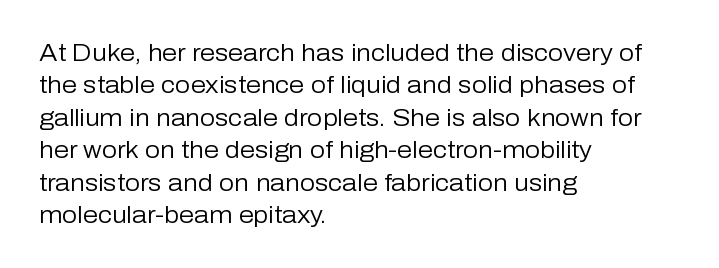
The image shows 24 px text type, upright; set left-aligned, normal line spacing (1.35x), normal letter spacing, not underlined.
